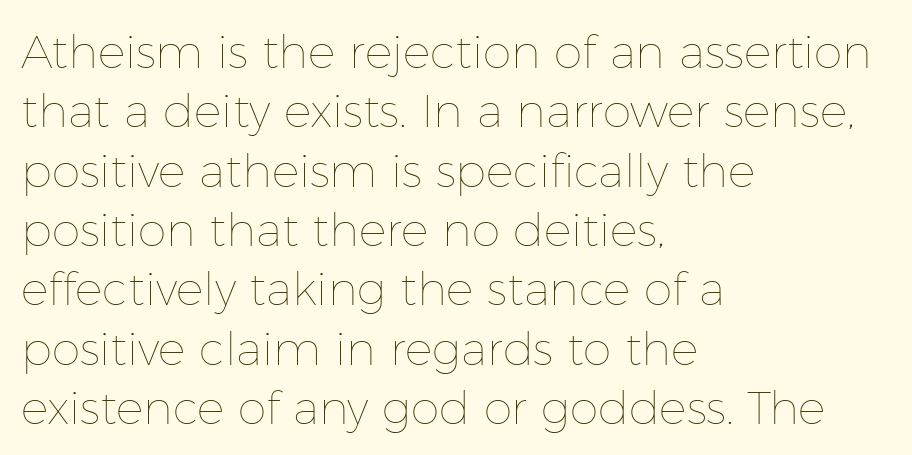
{"italic": "no", "bold": "no", "weight": "thin", "width": "normal", "stroke_contrast": "low", "x_height": "medium", "monospaced": "no", "underline": "no", "align": "left", "line_spacing": "normal", "line_spacing_ratio": 1.29, "letter_spacing": "normal", "letter_spacing_em": 0.0, "glyph_px": 46}
